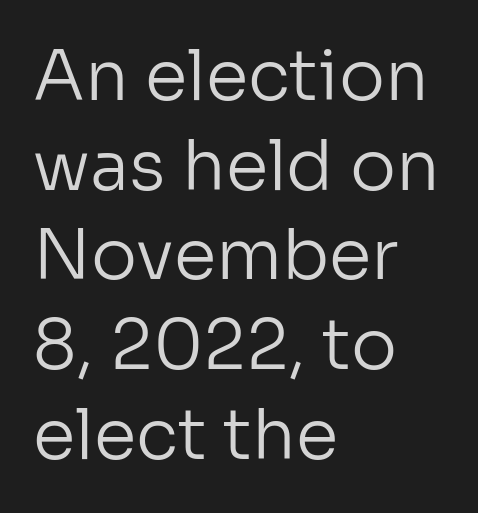
{"serif": "no", "italic": "no", "bold": "no", "weight": "regular", "width": "normal", "stroke_contrast": "low", "x_height": "medium", "monospaced": "no", "underline": "no", "align": "left", "line_spacing": "normal", "line_spacing_ratio": 1.3, "letter_spacing": "normal", "letter_spacing_em": 0.0, "glyph_px": 69}
